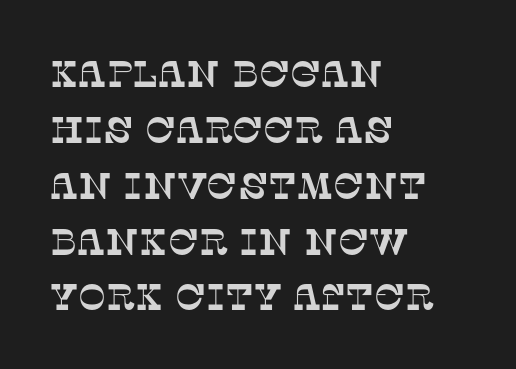
The image shows 37 px serif type; set left-aligned, normal line spacing (1.51x), normal letter spacing, not underlined; low stroke contrast and a large x-height.
